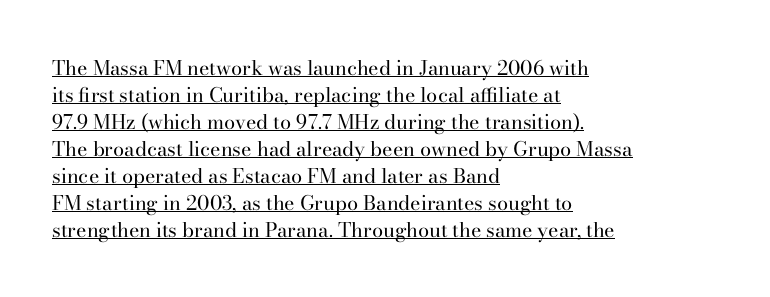
The lettering is marked with a stroke running underneath it. In terms of posture, this sample is upright. No extra ink here — the face is not bold. The designer left line spacing at the default. The text block is weighted toward the left margin, trailing off unevenly rightward. What stands out about the letter spacing? Nothing — it is the standard amount.
